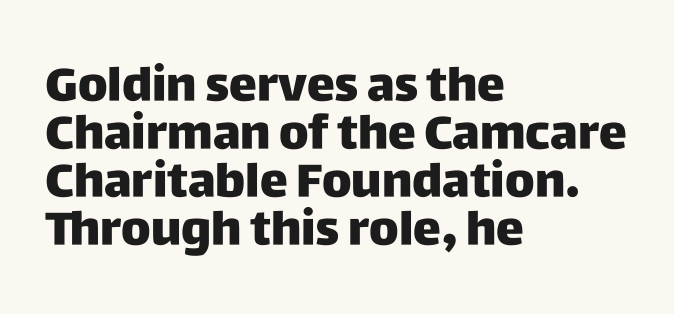
The image shows 47 px sans-serif type, upright; set left-aligned, tight line spacing (1.02x), normal letter spacing, not underlined; low stroke contrast and a large x-height.
